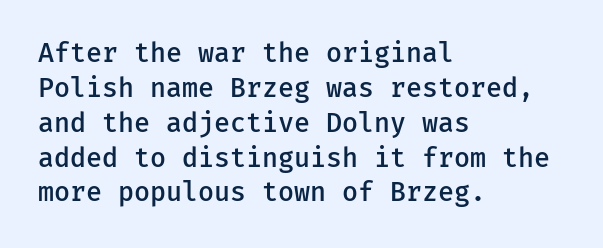
The image shows 26 px text type, upright; set left-aligned, normal line spacing (1.34x), normal letter spacing, not underlined.
